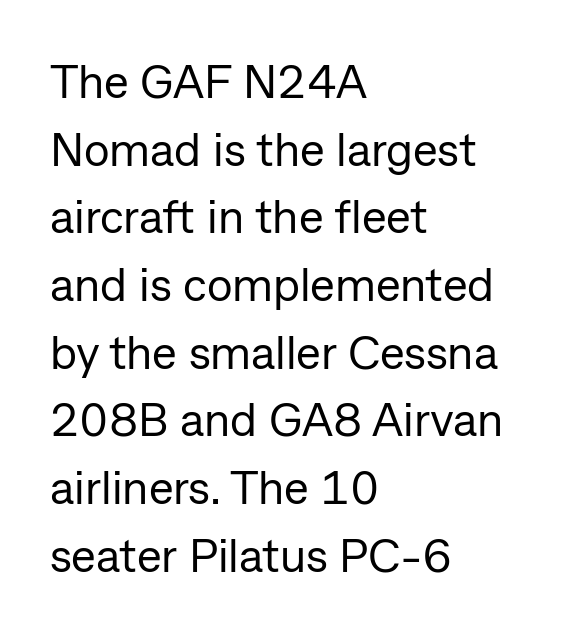
The image shows 47 px regular-weight sans-serif type, upright; set left-aligned, normal line spacing (1.44x), normal letter spacing, not underlined; low stroke contrast and a medium x-height.
